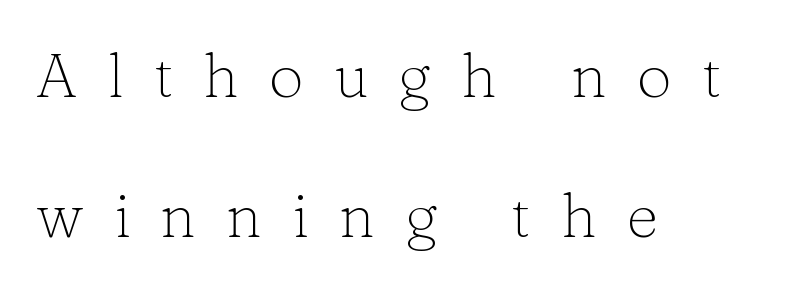
{"serif": "yes", "italic": "no", "bold": "no", "weight": "light", "width": "normal", "stroke_contrast": "low", "x_height": "medium", "monospaced": "no", "underline": "no", "align": "left", "line_spacing": "loose", "line_spacing_ratio": 2.26, "letter_spacing": "wide", "letter_spacing_em": 0.48, "glyph_px": 62}
